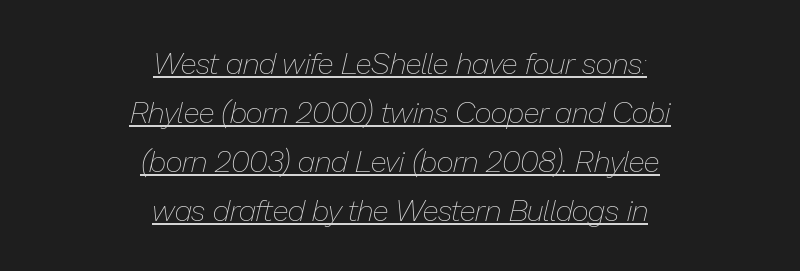
Q: Is the text bold? A: No.
Q: Is the text italic (slanted)? A: Yes, it leans right by about 13 degrees.
Q: Is the text underlined? A: Yes.
Q: How is the paragraph aligned? A: Centered.
Q: Is the spacing between letters normal or unusually wide? A: Normal.
Q: Is the spacing between lines tight, normal or loose? A: Normal.
Q: Width (condensed, normal, or wide)? A: Normal.
Q: Stroke contrast? A: Low.
Q: x-height? A: Medium.
Q: Monospaced? A: No.
